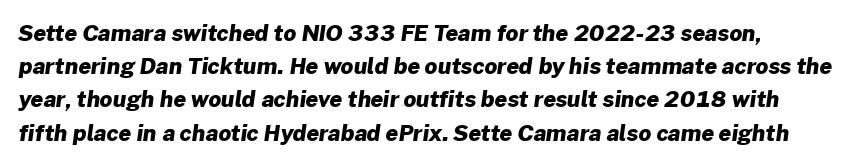
{"bold": "yes", "underline": "no", "line_spacing": "normal", "line_spacing_ratio": 1.51, "letter_spacing": "normal", "letter_spacing_em": 0.0, "glyph_px": 22}
